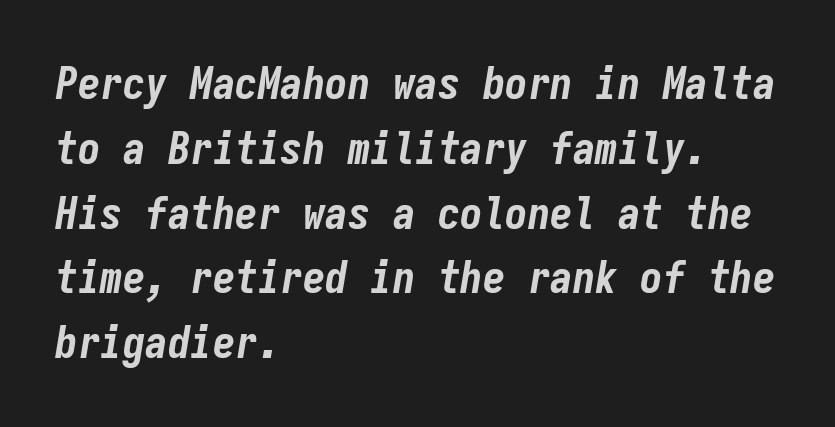
The image shows 45 px bold, condensed type, italic (leaning right), monospaced; set left-aligned, normal line spacing (1.44x), normal letter spacing, not underlined; low stroke contrast and a medium x-height.
